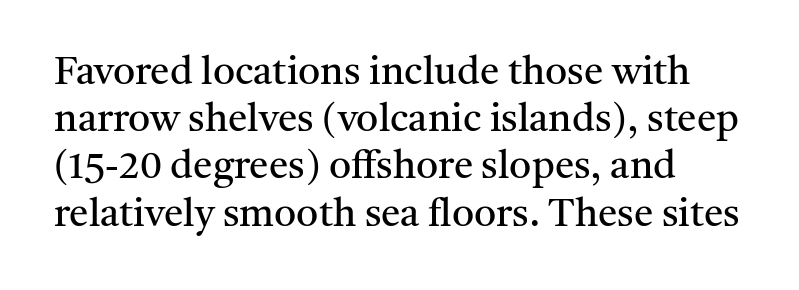
The font family rendered here belongs to the serif group. Varying glyph widths throughout — classic text-font behaviour. Italic: no, the glyphs are upright roman. Has an underline been added? It has not. Observe the ordinary spacing: letters are neighbours, not strangers.
